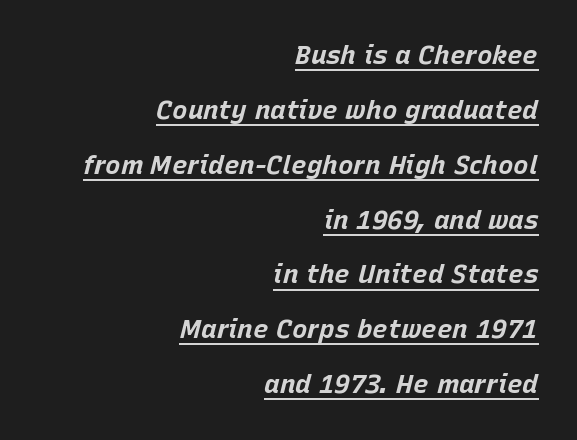
Caption: bold face, heavy strokes. Every word sits above its own underline. The lines are spread far apart with generous leading. Tall strokes in this sample are angled rather than plumb.
